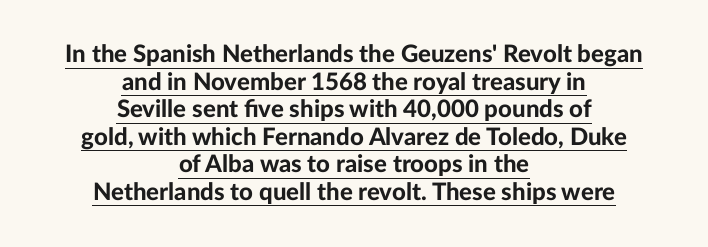
The image shows 24 px bold type, upright; set centered, tight line spacing (1.15x), normal letter spacing, underlined.
